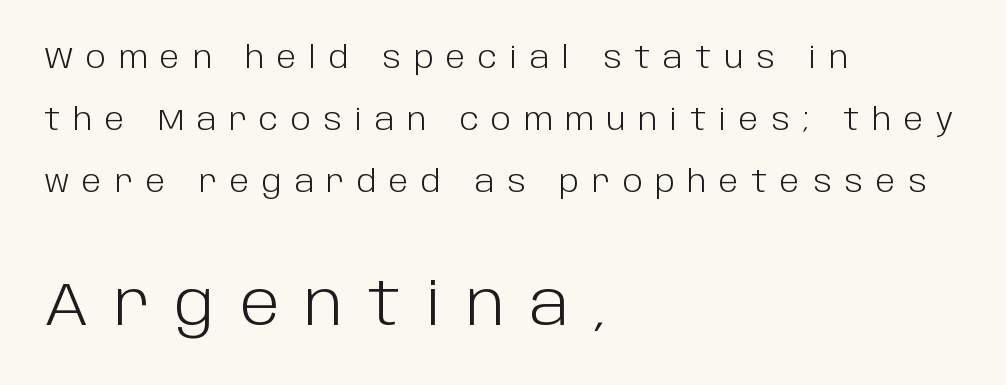
Q: Is the text bold? A: No.
Q: Is the text italic (slanted)? A: No, it is upright.
Q: Is the typeface a serif or a sans-serif typeface? A: Sans-serif.
Q: Is the text underlined? A: No.
Q: How is the paragraph aligned? A: Left-aligned.
Q: Is the spacing between letters normal or unusually wide? A: Unusually wide.
Q: Is the spacing between lines tight, normal or loose? A: Loose.
Q: Which block of text is set in a larger size, the first (top) or the second (bottom)? A: The second (bottom) one.
Q: Width (condensed, normal, or wide)? A: Normal.
Q: Stroke contrast? A: Low.
Q: x-height? A: Large.
Q: Monospaced? A: No.
